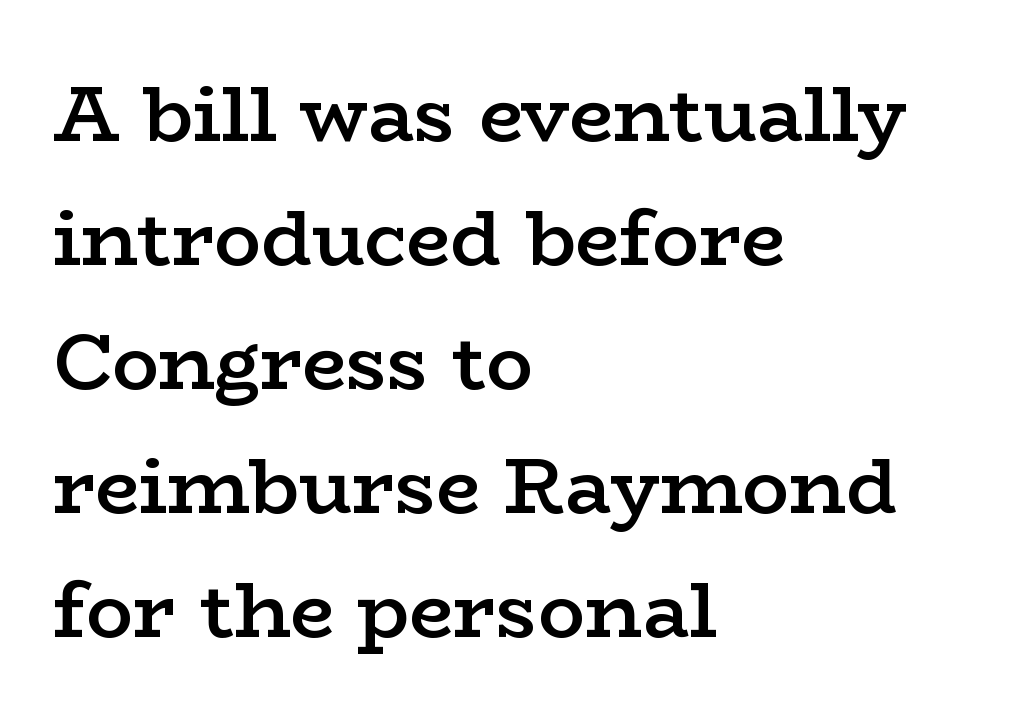
The image shows 78 px semibold, wide serif type, upright; set left-aligned, normal line spacing (1.59x), normal letter spacing, not underlined; low stroke contrast and a medium x-height.
